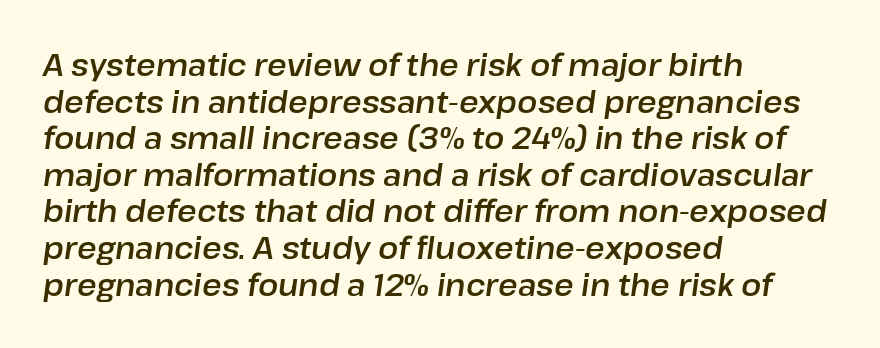
{"italic": "yes", "lean": "right", "slant_degrees": 8, "width": "normal", "stroke_contrast": "low", "x_height": "medium", "monospaced": "no", "underline": "no", "align": "left", "line_spacing_ratio": 1.22, "letter_spacing": "normal", "letter_spacing_em": 0.0, "glyph_px": 30}
